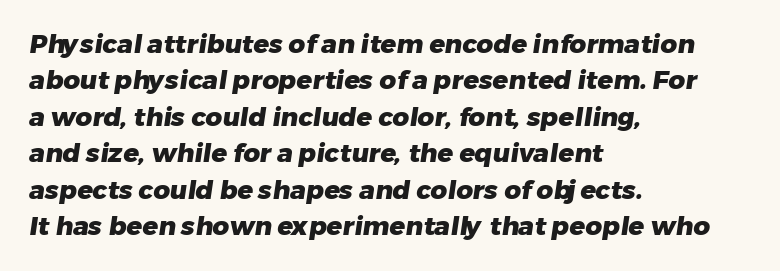
The image shows 26 px bold type; set left-aligned, normal line spacing (1.4x), normal letter spacing, not underlined.
